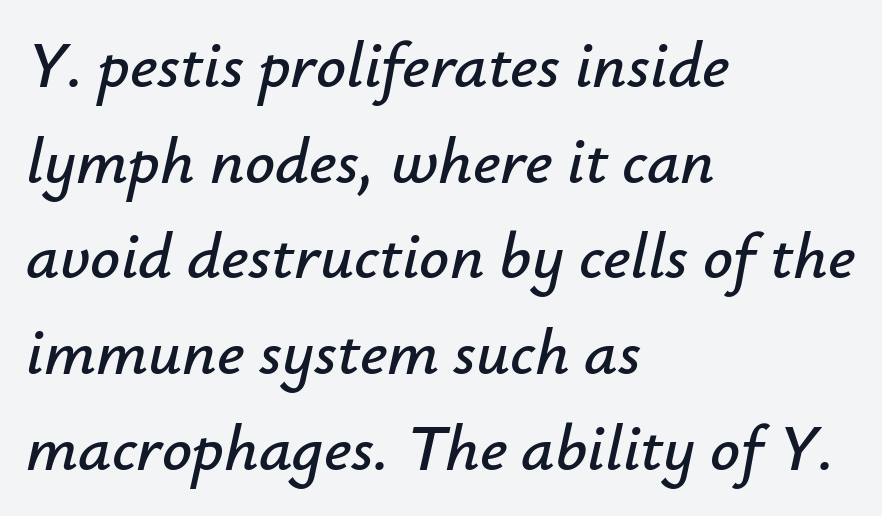
{"italic": "yes", "lean": "right", "slant_degrees": 12, "width": "normal", "stroke_contrast": "low", "x_height": "small", "monospaced": "no", "underline": "no", "align": "left", "line_spacing": "normal", "line_spacing_ratio": 1.45, "letter_spacing": "normal", "letter_spacing_em": 0.0, "glyph_px": 66}
